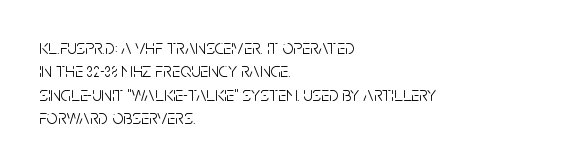
{"italic": "no", "bold": "no", "underline": "no", "align": "left", "line_spacing_ratio": 1.17, "letter_spacing": "normal", "letter_spacing_em": 0.0, "glyph_px": 20}
